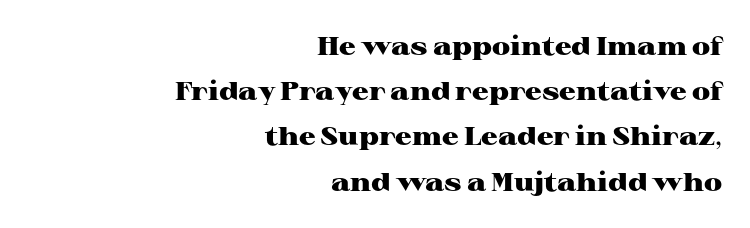
Q: Is the text bold? A: Yes.
Q: Is the text italic (slanted)? A: No, it is upright.
Q: Is the text underlined? A: No.
Q: How is the paragraph aligned? A: Right-aligned.
Q: Is the spacing between letters normal or unusually wide? A: Normal.
